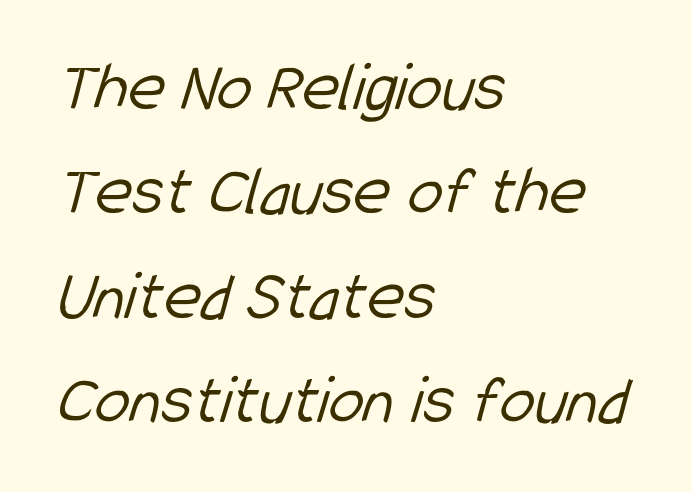
{"serif": "no", "bold": "no", "weight": "light", "width": "condensed", "stroke_contrast": "low", "x_height": "medium", "monospaced": "no", "underline": "no", "align": "left", "line_spacing": "normal", "line_spacing_ratio": 1.47, "letter_spacing": "normal", "letter_spacing_em": 0.0, "glyph_px": 71}
